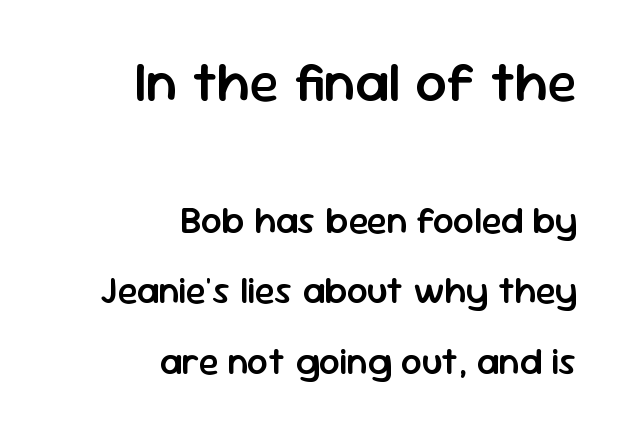
Q: Is the text bold? A: Semi-bold.
Q: Is the text italic (slanted)? A: No, it is upright.
Q: Is the typeface a serif or a sans-serif typeface? A: Sans-serif.
Q: Is the text underlined? A: No.
Q: How is the paragraph aligned? A: Right-aligned.
Q: Is the spacing between letters normal or unusually wide? A: Normal.
Q: Is the spacing between lines tight, normal or loose? A: Loose.
Q: Which block of text is set in a larger size, the first (top) or the second (bottom)? A: The first (top) one.
Q: Width (condensed, normal, or wide)? A: Normal.
Q: Stroke contrast? A: Low.
Q: x-height? A: Medium.
Q: Monospaced? A: No.
